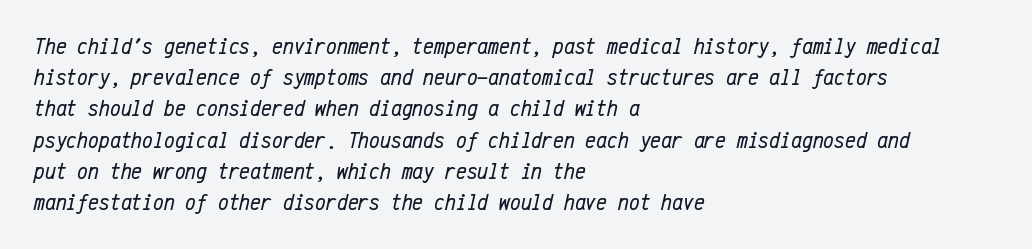
The image shows 24 px text type, italic (leaning right); set left-aligned, normal line spacing (1.3x), normal letter spacing, not underlined.
